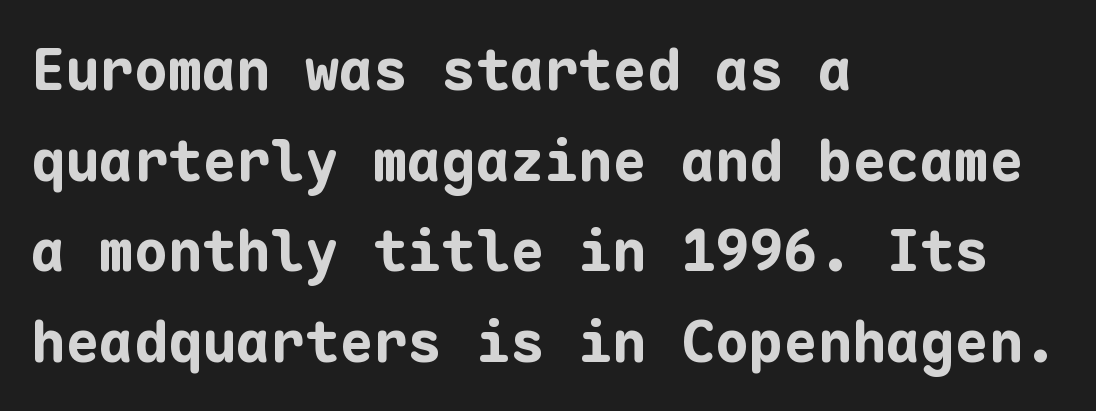
The image shows 57 px bold sans-serif type, upright, monospaced; set left-aligned, normal line spacing (1.59x), normal letter spacing, not underlined; low stroke contrast and a medium x-height.
